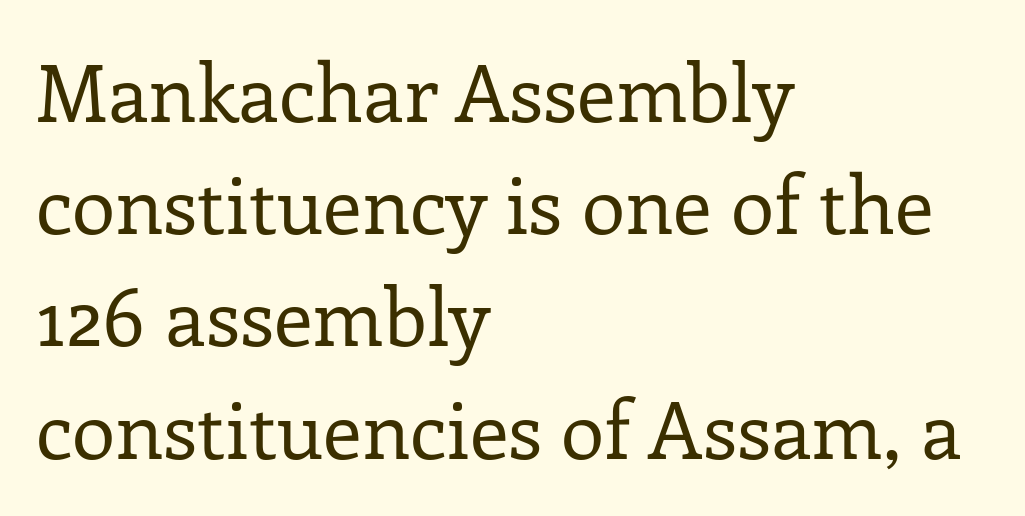
The specimen reads as upright at a glance. Just letters on the line, the space beneath them empty. The designer left line spacing at the default. No chunkiness to these letters — they're not bold. Here the designer chose a conventional face with non-uniform glyph widths. Inter-character spacing is left at the font's built-in metrics.
